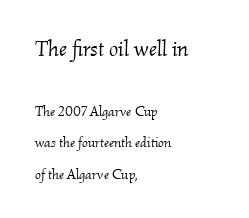
Clear beneath every line of the passage. Compared with a centered layout, this one pins lines to the left instead. The strokes are not fattened; the text isn't bold. Designer's note — italics engaged. Whoever set this chose breathing room over compactness in the vertical rhythm. Spacing between characters is what you'd get straight out of the box.
